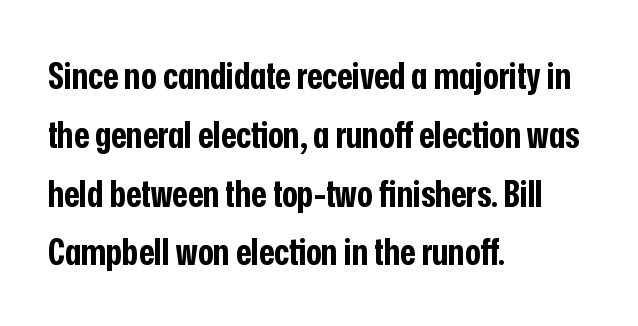
Q: Is the text bold? A: Yes.
Q: Is the text italic (slanted)? A: No, it is upright.
Q: Is the typeface a serif or a sans-serif typeface? A: Sans-serif.
Q: Is the text underlined? A: No.
Q: How is the paragraph aligned? A: Left-aligned.
Q: Is the spacing between letters normal or unusually wide? A: Normal.
Q: Is the spacing between lines tight, normal or loose? A: Normal.
Q: Width (condensed, normal, or wide)? A: Condensed.
Q: Stroke contrast? A: Low.
Q: x-height? A: Medium.
Q: Monospaced? A: No.
